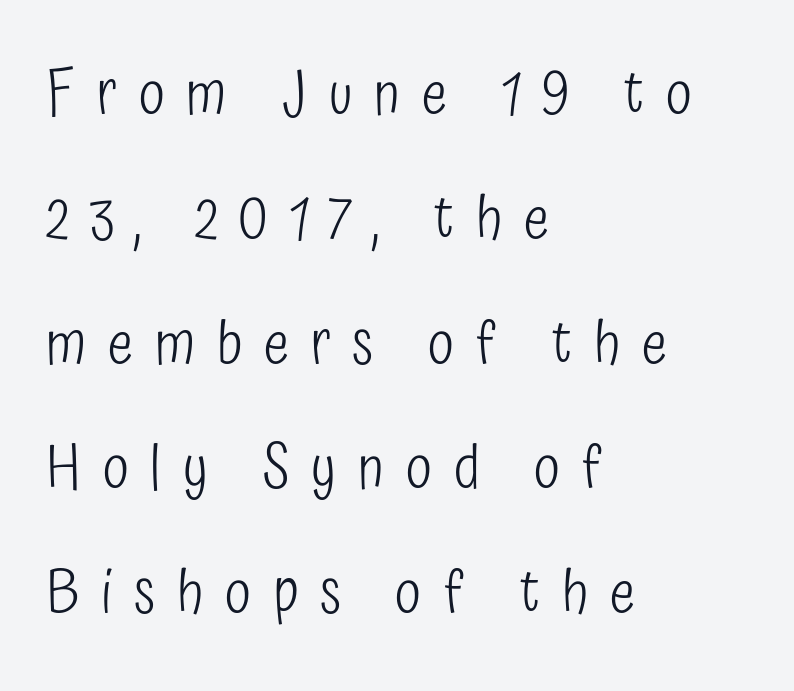
Is the type heavy? It reads as light-to-regular instead. Spacing verdict: proportional, widths tailored to each character. Students, note that the glyphs here are deliberately spaced far apart. If you measured baseline to baseline, you'd find a long distance.
